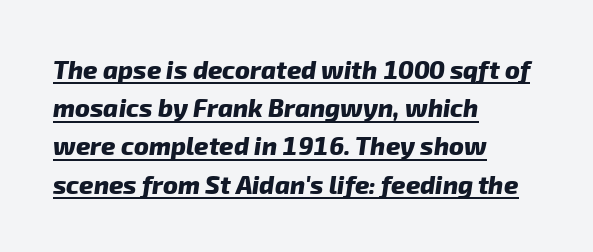
The image shows 25 px bold type; set left-aligned, normal line spacing (1.53x), normal letter spacing, underlined.
